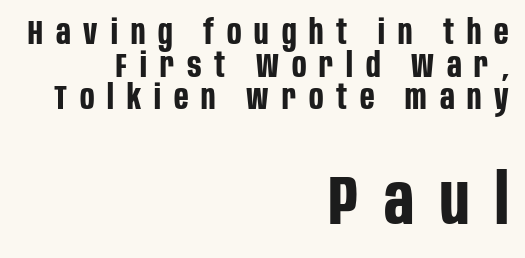
{"serif": "no", "italic": "no", "bold": "yes", "weight": "bold", "width": "condensed", "stroke_contrast": "low", "x_height": "large", "monospaced": "no", "underline": "no", "align": "right", "line_spacing": "tight", "line_spacing_ratio": 0.96, "letter_spacing": "wide", "letter_spacing_em": 0.38, "larger_block": "second", "size_ratio": 2.03, "glyph_px": 69}
